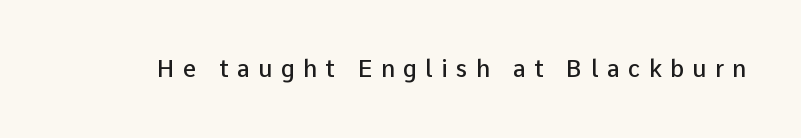
{"italic": "no", "bold": "semi", "underline": "no", "letter_spacing": "wide", "letter_spacing_em": 0.37, "glyph_px": 23}
